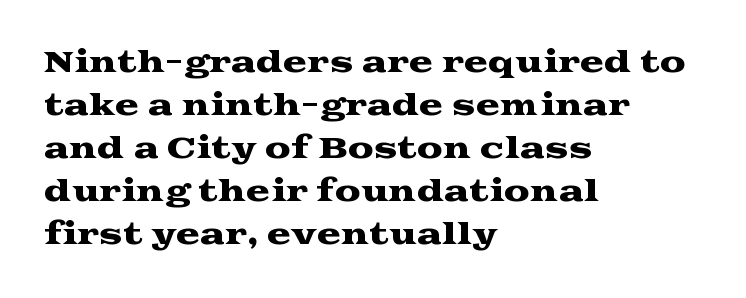
The image shows 29 px wide serif type, upright; set left-aligned, normal line spacing (1.48x), normal letter spacing, not underlined; medium stroke contrast and a medium x-height.
